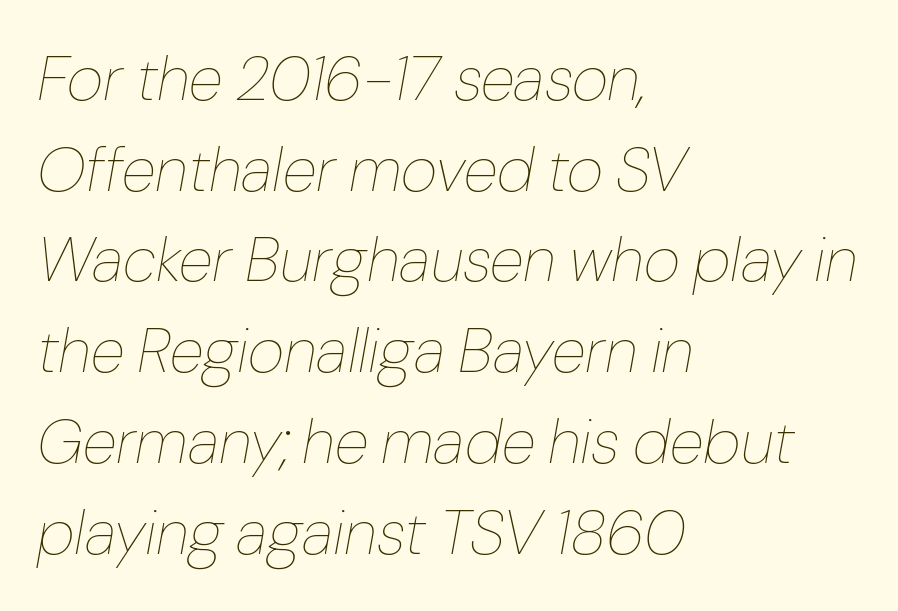
Q: Is the text bold? A: No.
Q: Is the text italic (slanted)? A: Yes, it leans right by about 10 degrees.
Q: Is the text underlined? A: No.
Q: How is the paragraph aligned? A: Left-aligned.
Q: Is the spacing between letters normal or unusually wide? A: Normal.
Q: Is the spacing between lines tight, normal or loose? A: Normal.
Q: Width (condensed, normal, or wide)? A: Normal.
Q: Stroke contrast? A: Low.
Q: x-height? A: Medium.
Q: Monospaced? A: No.
